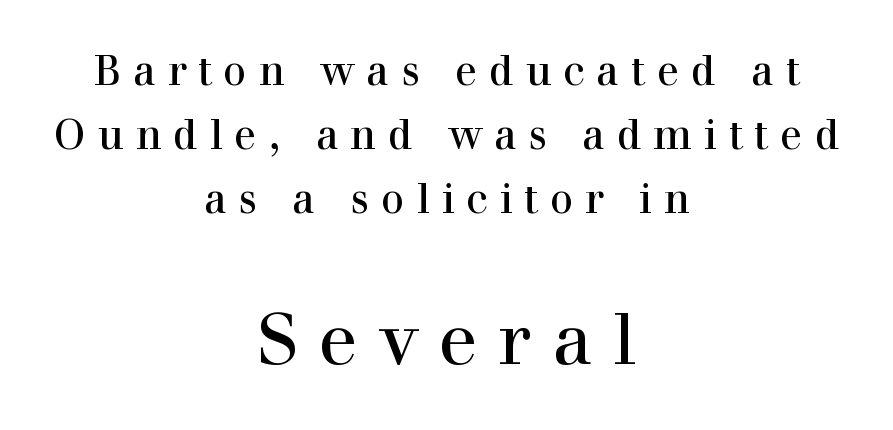
The lettering holds an erect, upright posture throughout. Spacing verdict: proportional, widths tailored to each character. Scale increases going downward across the two blocks. Loose tracking; the words dissolve into strings of separated letters.
